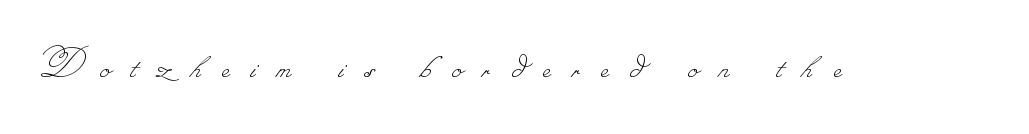
Honestly, there is no underline to notice here at all. Weight class: somewhere from thin through regular. Spacing verdict: proportional, widths tailored to each character. Inter-character spacing is expanded well beyond the font's built-in metrics.
